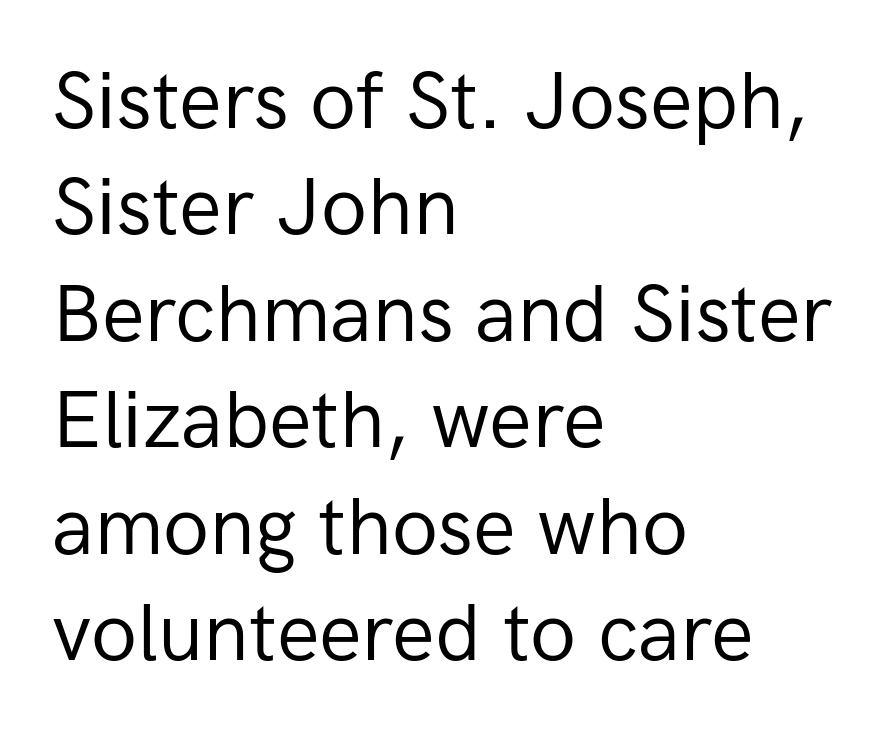
{"serif": "no", "italic": "no", "bold": "no", "weight": "regular", "width": "normal", "stroke_contrast": "low", "x_height": "medium", "monospaced": "no", "underline": "no", "align": "left", "line_spacing": "normal", "line_spacing_ratio": 1.33, "letter_spacing": "normal", "letter_spacing_em": 0.0, "glyph_px": 80}
